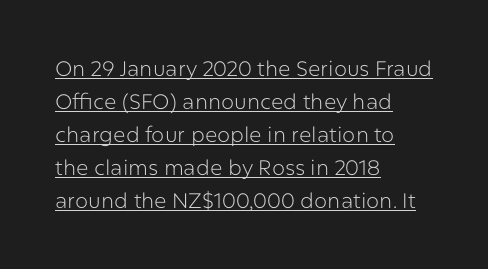
{"italic": "no", "bold": "no", "underline": "yes", "align": "left", "line_spacing": "normal", "line_spacing_ratio": 1.57, "letter_spacing": "normal", "letter_spacing_em": 0.0, "glyph_px": 21}
